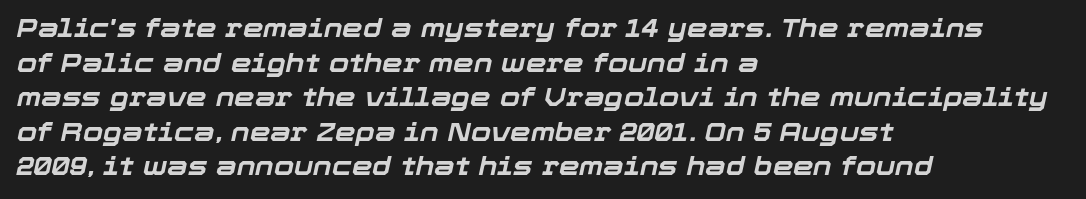
The image shows 26 px bold type, italic (leaning right); set left-aligned, normal line spacing (1.33x), normal letter spacing, not underlined.
